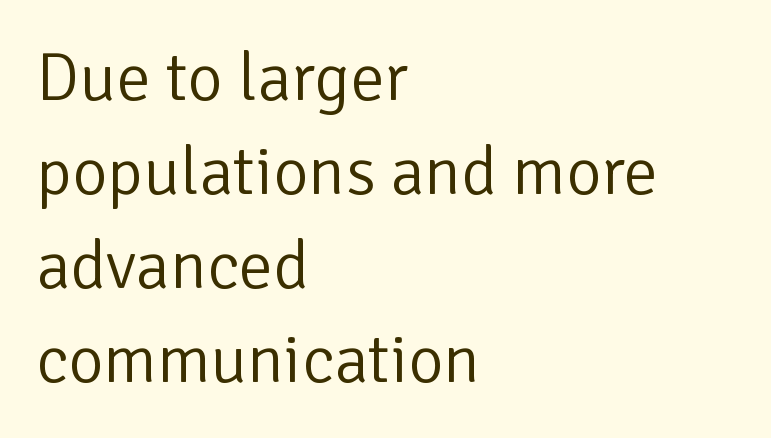
The image shows 68 px light sans-serif type, upright; set left-aligned, normal line spacing (1.38x), normal letter spacing, not underlined; low stroke contrast and a medium x-height.
